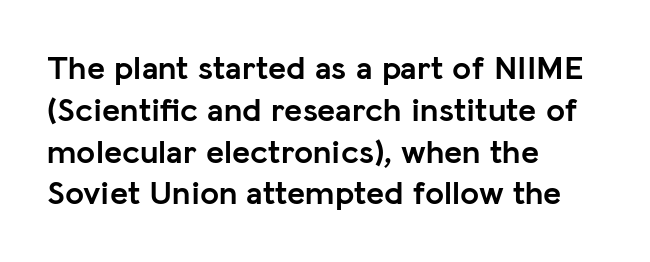
Q: Is the text bold? A: Yes.
Q: Is the text italic (slanted)? A: No, it is upright.
Q: Is the typeface a serif or a sans-serif typeface? A: Sans-serif.
Q: Is the text underlined? A: No.
Q: How is the paragraph aligned? A: Left-aligned.
Q: Is the spacing between letters normal or unusually wide? A: Normal.
Q: Width (condensed, normal, or wide)? A: Normal.
Q: Stroke contrast? A: Low.
Q: x-height? A: Medium.
Q: Monospaced? A: No.
